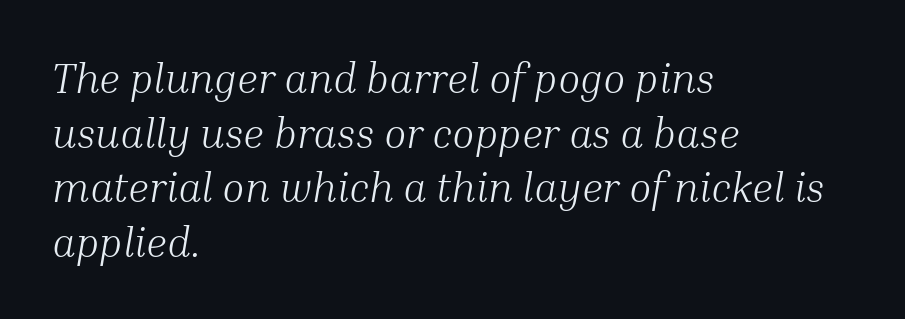
The image shows 41 px light serif type, italic (leaning right); set left-aligned, normal line spacing (1.33x), normal letter spacing, not underlined; medium stroke contrast and a medium x-height.
